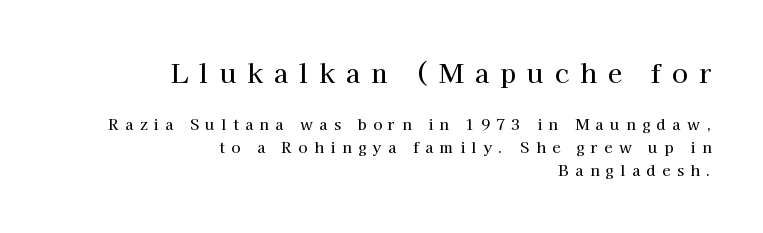
The image shows 26 px text type, upright; set right-aligned, normal line spacing (1.52x), unusually wide letter spacing (+0.43 em), not underlined; the first (top) block is 1.73x larger.
